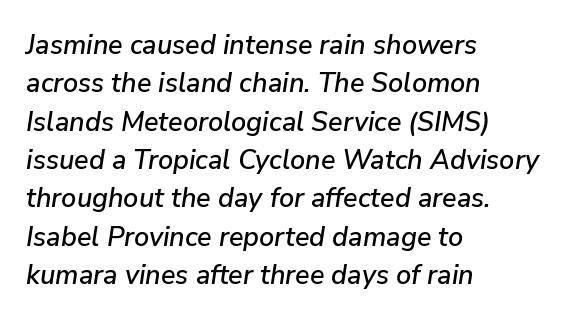
Q: Is the text italic (slanted)? A: Yes, it leans right by about 9 degrees.
Q: Is the text underlined? A: No.
Q: How is the paragraph aligned? A: Left-aligned.
Q: Is the spacing between letters normal or unusually wide? A: Normal.
Q: Is the spacing between lines tight, normal or loose? A: Normal.
